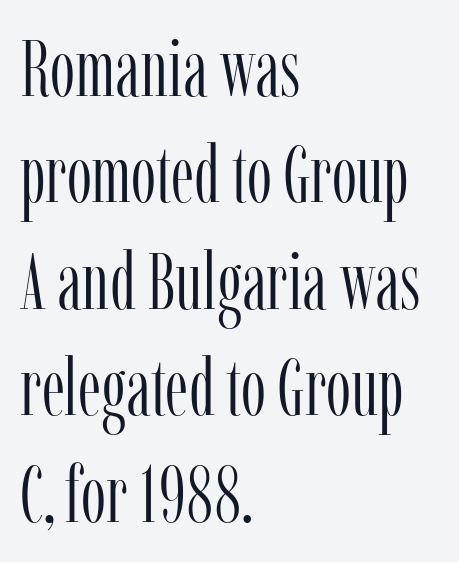
{"serif": "yes", "italic": "no", "bold": "no", "weight": "light", "width": "condensed", "stroke_contrast": "low", "x_height": "medium", "monospaced": "no", "underline": "no", "align": "left", "line_spacing": "normal", "line_spacing_ratio": 1.33, "letter_spacing": "normal", "letter_spacing_em": 0.0, "glyph_px": 80}
